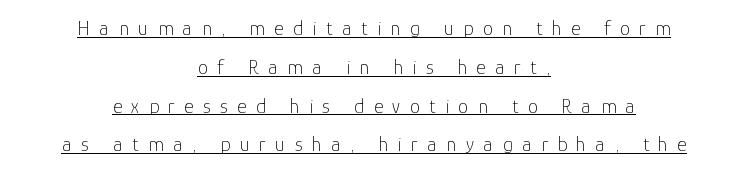
The setting favours the middle, as headings and verse often do. Every stem runs plumb, perpendicular to the baseline. Airy leading. Someone cranked the tracking dial way up on this one. In designer terms, the underline attribute is active on this setting. Counters stay open thanks to moderate or lighter strokes.
